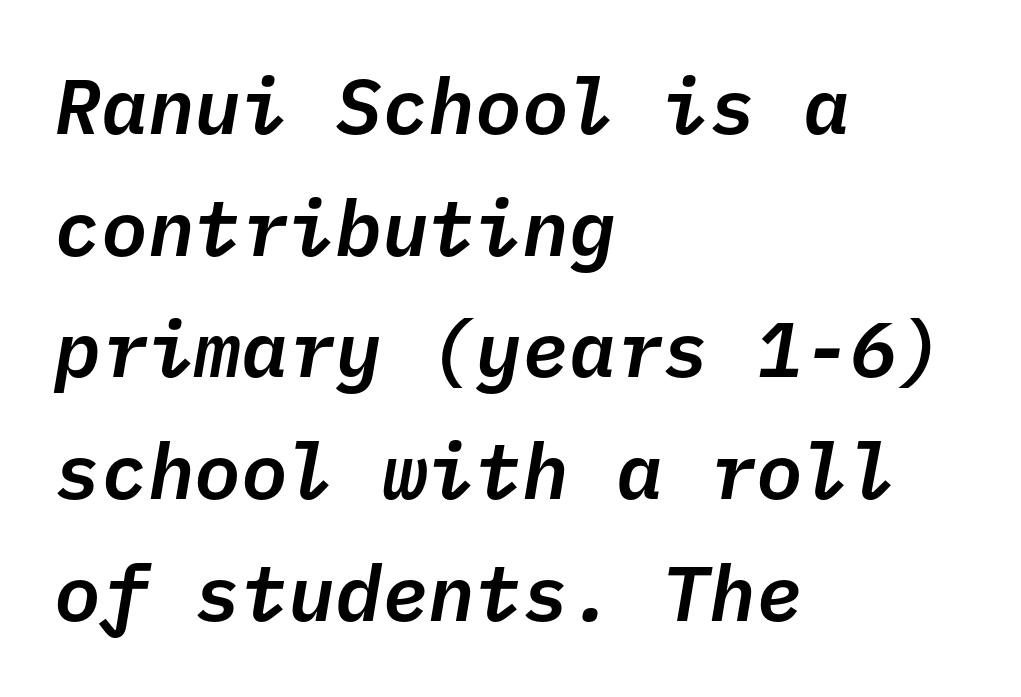
The image shows 78 px text type, italic (leaning right), monospaced; set left-aligned, normal line spacing (1.56x), normal letter spacing, not underlined; low stroke contrast and a medium x-height.
